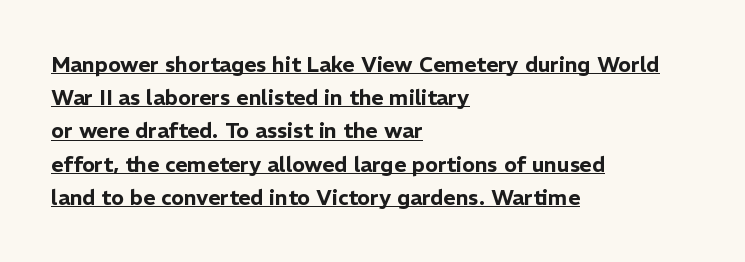
The image shows 21 px text type, upright; set left-aligned, normal line spacing (1.58x), normal letter spacing, underlined.
